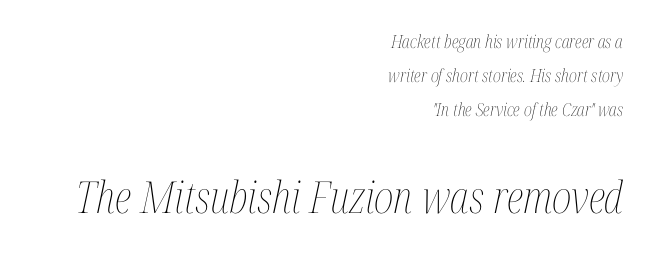
The image shows 44 px thin, condensed type, italic (leaning right); set right-aligned, line spacing 1.88x, normal letter spacing, not underlined; the second (bottom) block is 2.44x larger; medium stroke contrast and a medium x-height.
